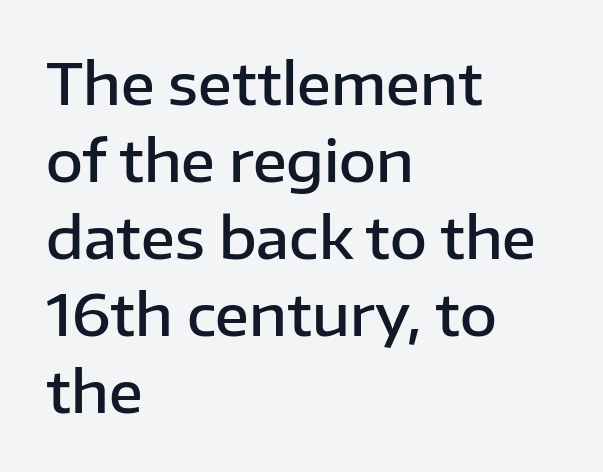
Stems and bowls a touch heavier than normal — semibold. Lines of text with bare space underneath. Every row of glyphs begins at an identical x-position on the left. Unlike italic type, these characters show no tilt at all. The designer went with a sans here, leaving each stem footless. Proportional: the letters do not fall into vertical columns.
